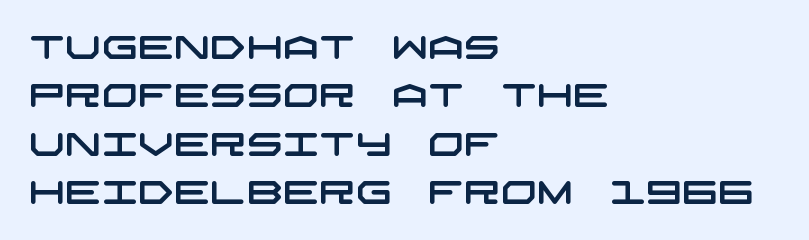
The image shows 32 px wide sans-serif type; set left-aligned, normal line spacing (1.51x), normal letter spacing, not underlined; low stroke contrast and a large x-height.
